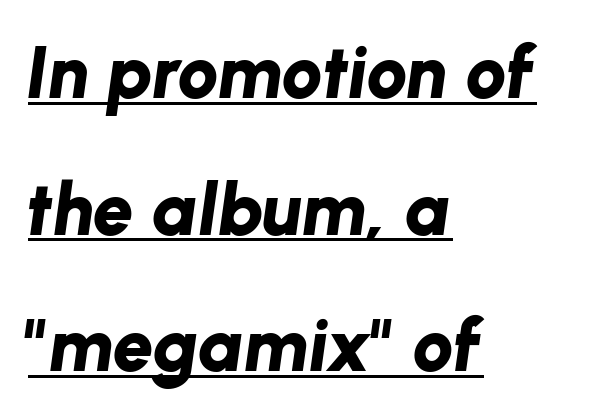
The image shows 73 px bold type, italic (leaning right); set left-aligned, line spacing 1.87x, normal letter spacing, underlined; low stroke contrast and a medium x-height.
